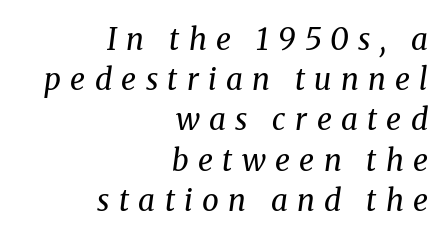
{"serif": "yes", "italic": "yes", "lean": "right", "slant_degrees": 8, "bold": "no", "weight": "regular", "width": "normal", "stroke_contrast": "medium", "x_height": "medium", "monospaced": "no", "underline": "no", "align": "right", "line_spacing": "normal", "line_spacing_ratio": 1.34, "letter_spacing": "wide", "letter_spacing_em": 0.31, "glyph_px": 30}
